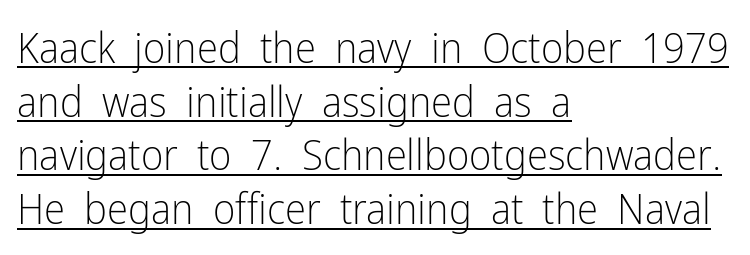
The image shows 43 px light, condensed sans-serif type, upright; set left-aligned, normal line spacing (1.25x), normal letter spacing, underlined; low stroke contrast and a medium x-height.
